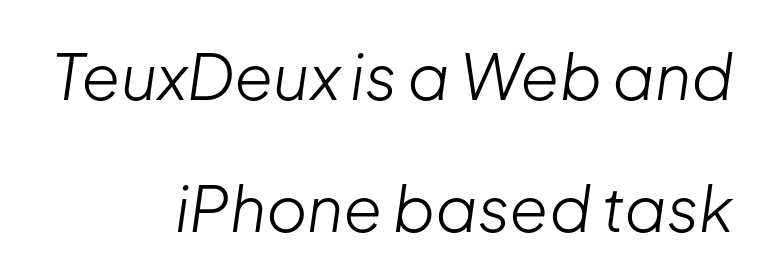
Q: Is the text bold? A: No.
Q: Is the text italic (slanted)? A: Yes, it leans right by about 8 degrees.
Q: Is the text underlined? A: No.
Q: How is the paragraph aligned? A: Right-aligned.
Q: Is the spacing between letters normal or unusually wide? A: Normal.
Q: Is the spacing between lines tight, normal or loose? A: Loose.
Q: Width (condensed, normal, or wide)? A: Normal.
Q: Stroke contrast? A: Low.
Q: x-height? A: Medium.
Q: Monospaced? A: No.
